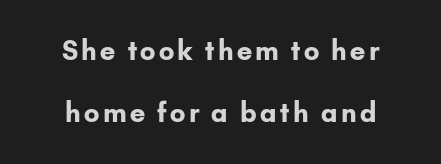
Italic? Not at all — the glyphs are vertical. This block would shrink considerably if given ordinary leading; it's expanded now. Look at the stroke-to-counter ratio: heavy, a bold. The words here are not underlined.
